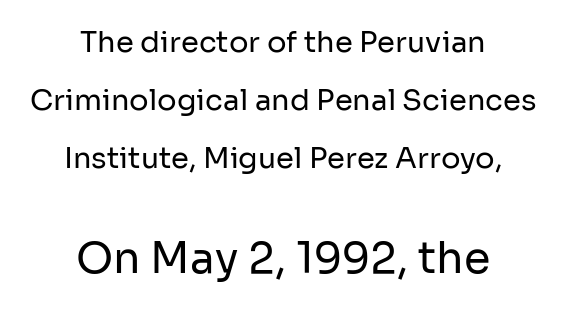
Q: Is the text bold? A: No.
Q: Is the text italic (slanted)? A: No, it is upright.
Q: Is the typeface a serif or a sans-serif typeface? A: Sans-serif.
Q: Is the text underlined? A: No.
Q: How is the paragraph aligned? A: Centered.
Q: Is the spacing between letters normal or unusually wide? A: Normal.
Q: Is the spacing between lines tight, normal or loose? A: Loose.
Q: Which block of text is set in a larger size, the first (top) or the second (bottom)? A: The second (bottom) one.
Q: Width (condensed, normal, or wide)? A: Normal.
Q: Stroke contrast? A: Low.
Q: x-height? A: Medium.
Q: Monospaced? A: No.
